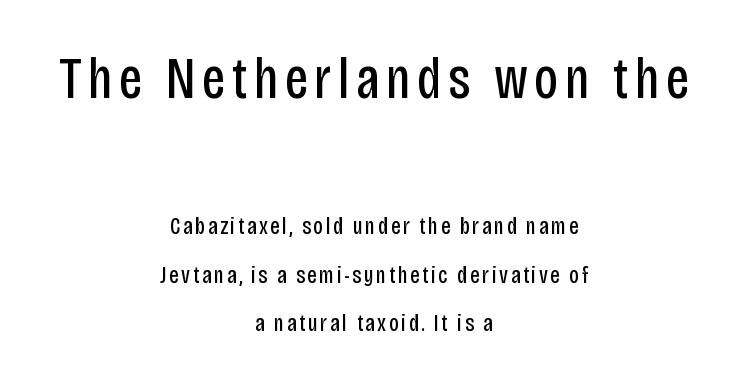
{"serif": "no", "italic": "no", "bold": "no", "weight": "regular", "width": "condensed", "stroke_contrast": "low", "x_height": "large", "monospaced": "no", "underline": "no", "align": "center", "line_spacing": "loose", "line_spacing_ratio": 2.04, "larger_block": "first", "size_ratio": 2.46, "glyph_px": 59}
